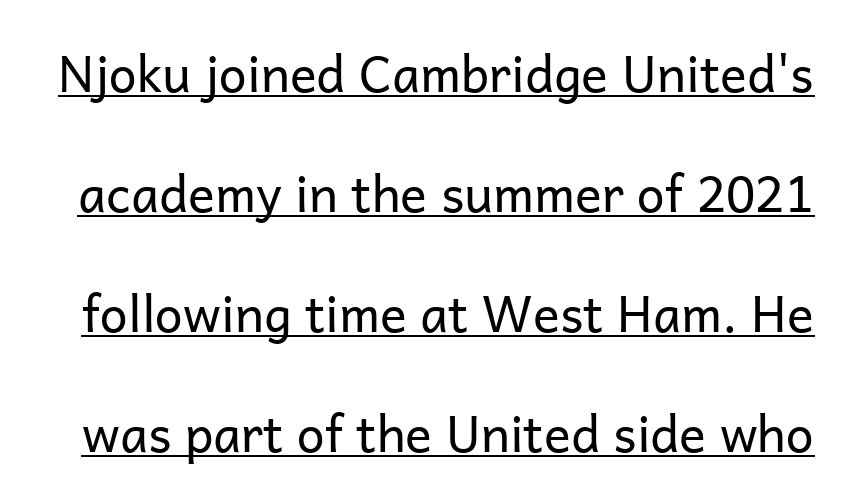
{"serif": "no", "italic": "no", "bold": "no", "weight": "regular", "width": "normal", "stroke_contrast": "low", "x_height": "medium", "monospaced": "no", "underline": "yes", "line_spacing": "loose", "line_spacing_ratio": 2.4, "letter_spacing": "normal", "letter_spacing_em": 0.0, "glyph_px": 50}
